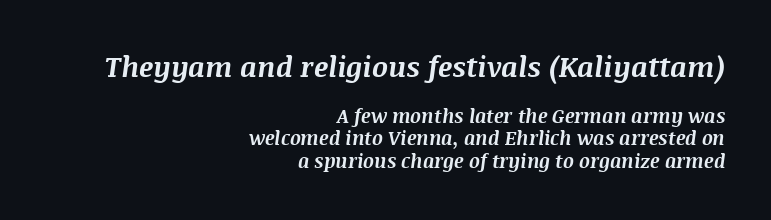
Q: Is the text bold? A: Yes.
Q: Is the text italic (slanted)? A: Yes, it leans right by about 8 degrees.
Q: Is the text underlined? A: No.
Q: How is the paragraph aligned? A: Right-aligned.
Q: Is the spacing between letters normal or unusually wide? A: Normal.
Q: Which block of text is set in a larger size, the first (top) or the second (bottom)? A: The first (top) one.
Q: Width (condensed, normal, or wide)? A: Normal.
Q: Stroke contrast? A: Medium.
Q: x-height? A: Large.
Q: Monospaced? A: No.
